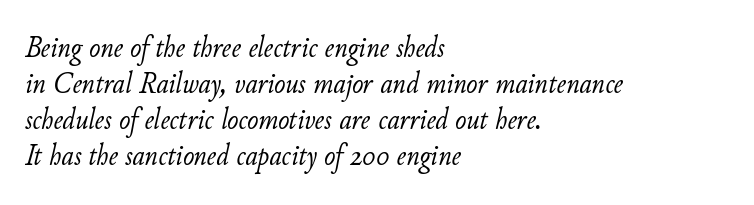
Q: Is the text bold? A: No.
Q: Is the text italic (slanted)? A: Yes, it leans right by about 11 degrees.
Q: Is the text underlined? A: No.
Q: How is the paragraph aligned? A: Left-aligned.
Q: Is the spacing between letters normal or unusually wide? A: Normal.
Q: Width (condensed, normal, or wide)? A: Normal.
Q: Stroke contrast? A: Low.
Q: x-height? A: Small.
Q: Monospaced? A: No.
